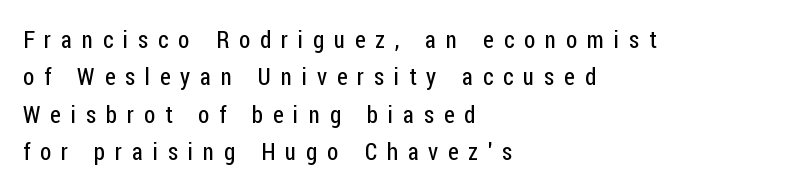
You can tell it's not italic because the verticals are truly vertical. Counters stay open thanks to moderate or lighter strokes. The letters are spread apart with noticeably loose tracking. Teacher's note: observe the even left margin — that is flush-left alignment. Each row of text sits above clean, open space.
